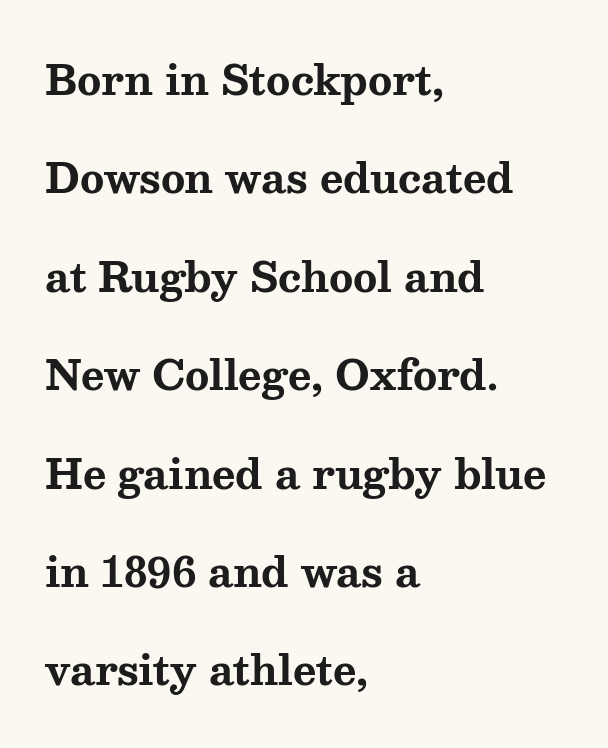
The image shows 40 px bold, wide serif type, upright; set left-aligned, loose line spacing (2.46x), normal letter spacing, not underlined; medium stroke contrast and a medium x-height.
